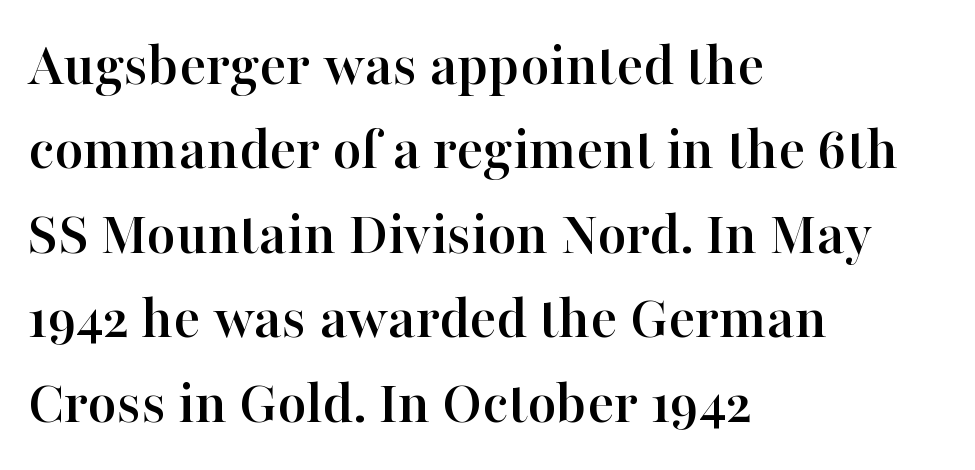
{"serif": "yes", "italic": "no", "width": "normal", "stroke_contrast": "high", "x_height": "medium", "monospaced": "no", "underline": "no", "align": "left", "line_spacing": "normal", "line_spacing_ratio": 1.34, "letter_spacing": "normal", "letter_spacing_em": 0.0, "glyph_px": 63}
